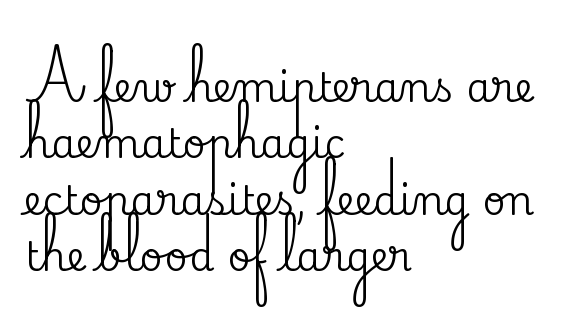
{"serif": "yes", "italic": "no", "width": "normal", "stroke_contrast": "medium", "x_height": "small", "monospaced": "no", "underline": "no", "align": "left", "line_spacing": "normal", "line_spacing_ratio": 1.41, "letter_spacing": "normal", "letter_spacing_em": 0.0, "glyph_px": 40}
